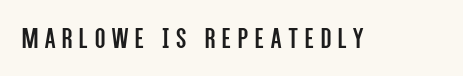
Q: Is the text bold? A: No.
Q: Is the text italic (slanted)? A: No, it is upright.
Q: Is the typeface a serif or a sans-serif typeface? A: Sans-serif.
Q: Is the text underlined? A: No.
Q: Is the spacing between letters normal or unusually wide? A: Unusually wide.
Q: Width (condensed, normal, or wide)? A: Condensed.
Q: Stroke contrast? A: Low.
Q: x-height? A: Large.
Q: Monospaced? A: No.
